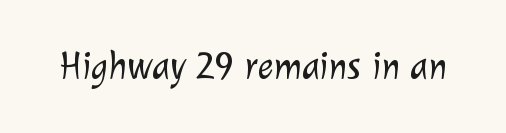
{"serif": "no", "bold": "no", "weight": "light", "width": "normal", "stroke_contrast": "low", "x_height": "medium", "monospaced": "no", "underline": "no", "letter_spacing": "normal", "letter_spacing_em": 0.0, "glyph_px": 38}
